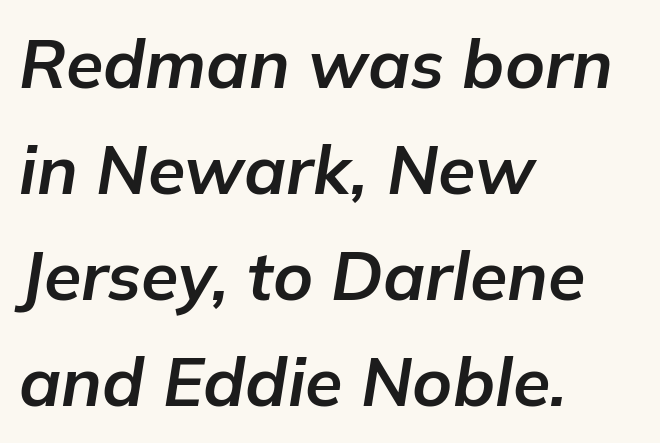
The image shows 68 px bold type, italic (leaning right); set left-aligned, normal line spacing (1.56x), normal letter spacing, not underlined; low stroke contrast and a medium x-height.
